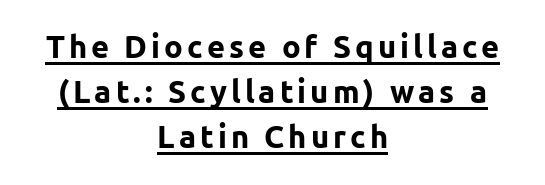
{"serif": "no", "italic": "no", "bold": "yes", "weight": "bold", "width": "normal", "stroke_contrast": "low", "x_height": "medium", "monospaced": "no", "underline": "yes", "align": "center", "line_spacing": "normal", "line_spacing_ratio": 1.45, "glyph_px": 31}
